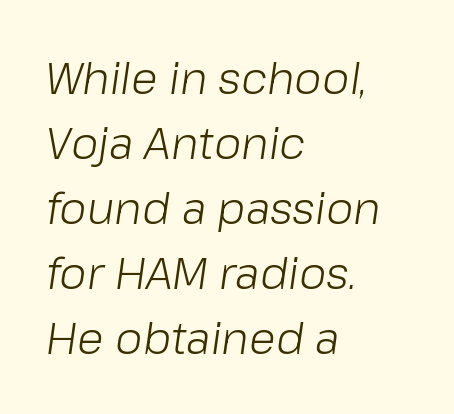
Q: Is the text bold? A: No.
Q: Is the text italic (slanted)? A: Yes, it leans right by about 8 degrees.
Q: Is the text underlined? A: No.
Q: How is the paragraph aligned? A: Left-aligned.
Q: Is the spacing between letters normal or unusually wide? A: Normal.
Q: Is the spacing between lines tight, normal or loose? A: Normal.
Q: Width (condensed, normal, or wide)? A: Normal.
Q: Stroke contrast? A: Low.
Q: x-height? A: Medium.
Q: Monospaced? A: No.
